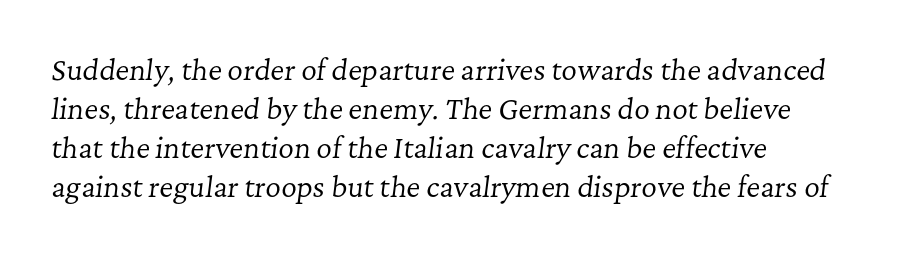
The typesetter chose a ragged-right arrangement here. Stems here are at most as thick as an everyday book face. Characters follow at the spacing the type designer built in. Anything drawn beneath the words? Only blank space. The typography opts for an oblique posture over an upright one.
